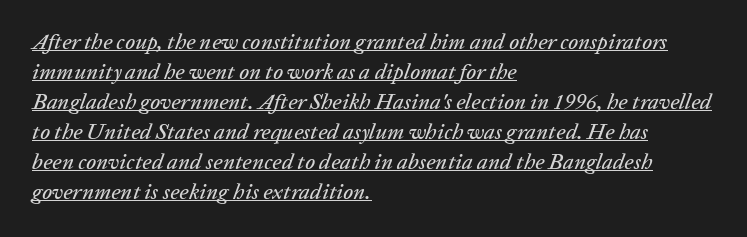
Every word sits above its own underline. Normally led — the rows are evenly, conventionally spaced. The setting favours the left margin, as ordinary paragraphs usually do. Tall strokes in this sample are angled rather than plumb. You could call the tracking neutral — neither tight nor loose.
